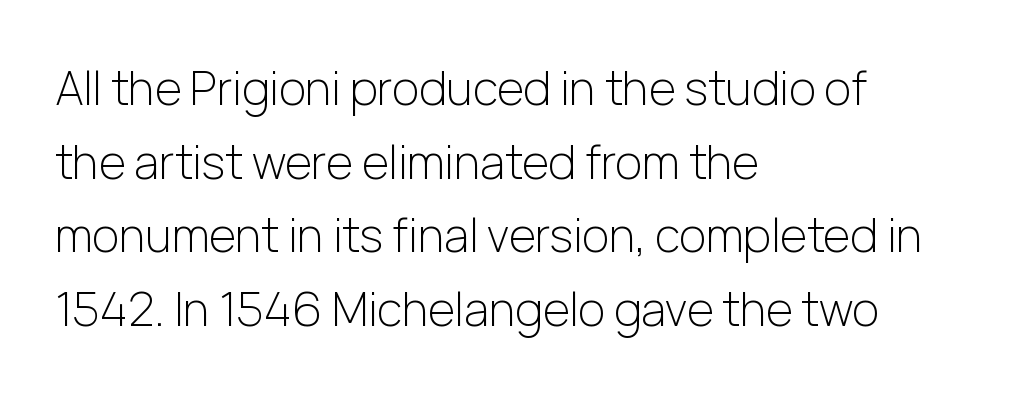
Each stroke keeps to a modest, everyday thickness or less. The face used here is a sans, in the tradition of grotesques and geometrics. Spacing verdict: proportional, widths tailored to each character. The line-height multiplier appears to be the usual default. Anything drawn beneath the words? Only blank space. The line texture is even and compact thanks to regular tracking.
